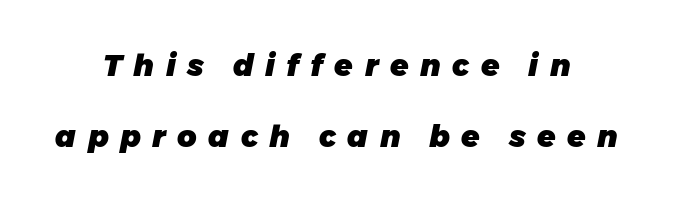
The image shows 30 px heavy type, italic (leaning right); set centered, loose line spacing (2.37x), unusually wide letter spacing (+0.38 em), not underlined; low stroke contrast and a medium x-height.
